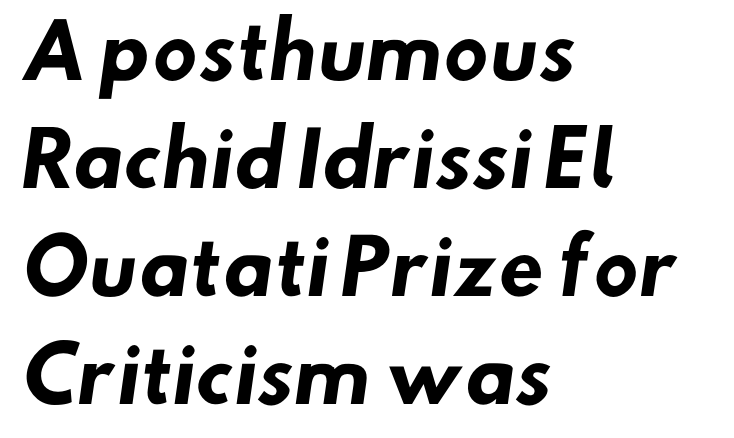
Just letters on the line, the space beneath them empty. No extra tracking has been applied to these lines. The rag falls on the right side of this text block. You can tell from the bare stems that sans-serif type was used. Does the leading feel generous? No, just average. Heavy, bold letterforms.
